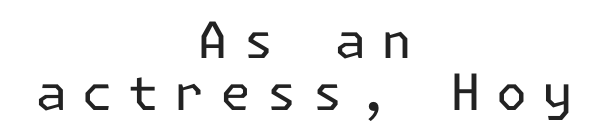
The image shows 50 px regular-weight sans-serif type, upright; set centered, tight line spacing (1.04x), unusually wide letter spacing (+0.3 em), not underlined; low stroke contrast and a medium x-height.
